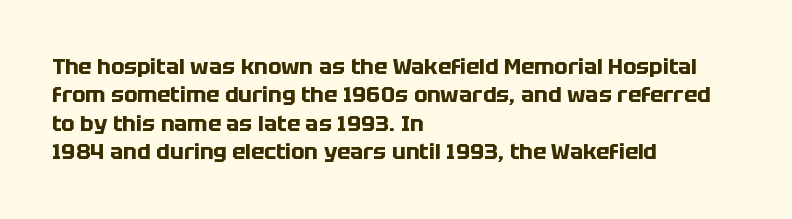
Q: Is the text bold? A: Yes.
Q: Is the text italic (slanted)? A: No, it is upright.
Q: Is the text underlined? A: No.
Q: How is the paragraph aligned? A: Left-aligned.
Q: Is the spacing between letters normal or unusually wide? A: Normal.
Q: Is the spacing between lines tight, normal or loose? A: Normal.
